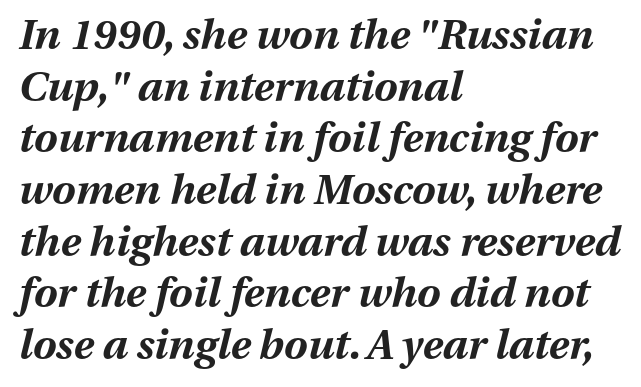
The image shows 42 px bold type, italic (leaning right); set left-aligned, line spacing 1.23x, normal letter spacing, not underlined; medium stroke contrast and a medium x-height.
